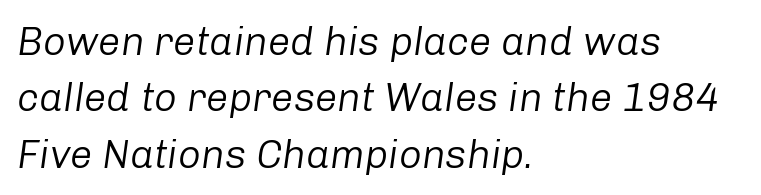
{"italic": "yes", "lean": "right", "slant_degrees": 8, "bold": "no", "weight": "regular", "width": "normal", "stroke_contrast": "low", "x_height": "medium", "monospaced": "no", "underline": "no", "align": "left", "line_spacing": "normal", "line_spacing_ratio": 1.41, "letter_spacing": "normal", "letter_spacing_em": 0.0, "glyph_px": 40}
